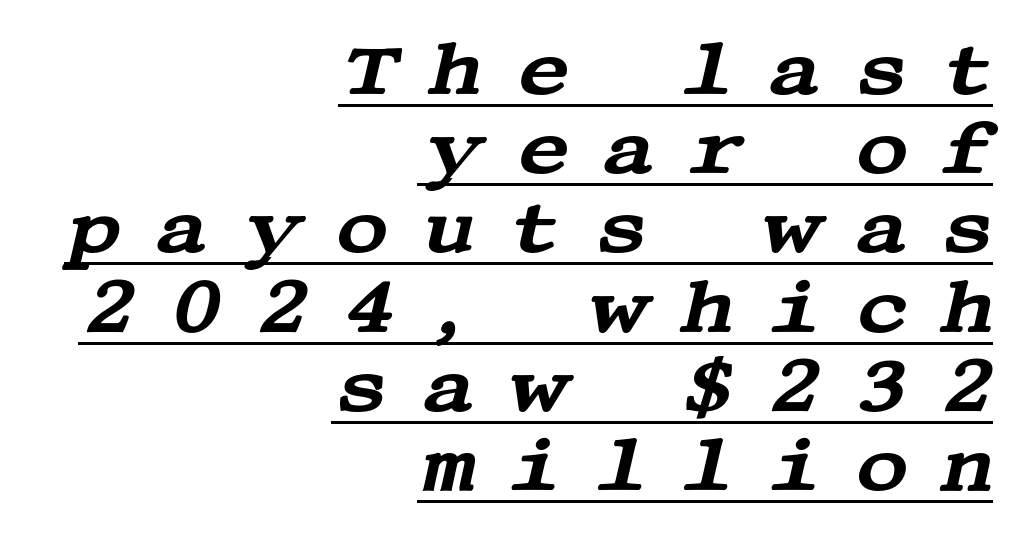
Q: Is the text italic (slanted)? A: Yes, it leans right by about 13 degrees.
Q: Is the typeface a serif or a sans-serif typeface? A: Serif.
Q: Is the text underlined? A: Yes.
Q: How is the paragraph aligned? A: Right-aligned.
Q: Is the spacing between letters normal or unusually wide? A: Unusually wide.
Q: Is the spacing between lines tight, normal or loose? A: Tight.
Q: Width (condensed, normal, or wide)? A: Wide.
Q: Stroke contrast? A: Medium.
Q: x-height? A: Large.
